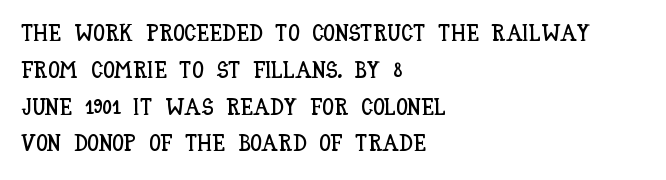
The image shows 23 px text type, upright; set left-aligned, normal line spacing (1.6x), normal letter spacing, not underlined.
